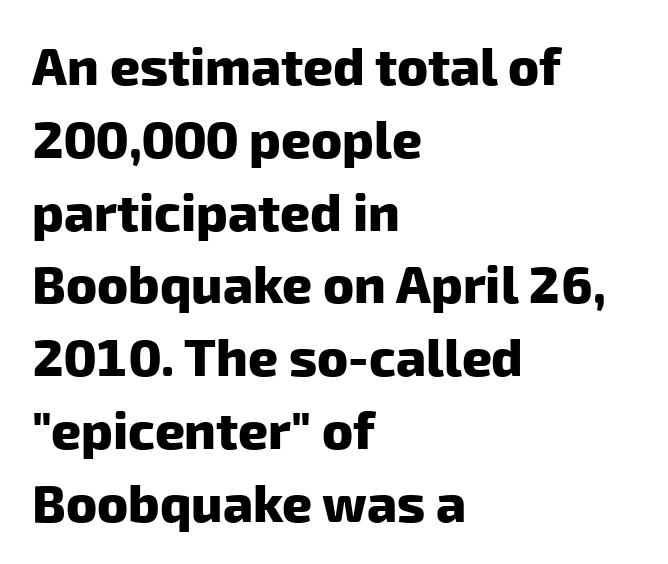
{"serif": "no", "bold": "yes", "weight": "heavy", "width": "normal", "stroke_contrast": "low", "x_height": "medium", "monospaced": "no", "underline": "no", "align": "left", "line_spacing": "normal", "line_spacing_ratio": 1.4, "letter_spacing": "normal", "letter_spacing_em": 0.0, "glyph_px": 52}
